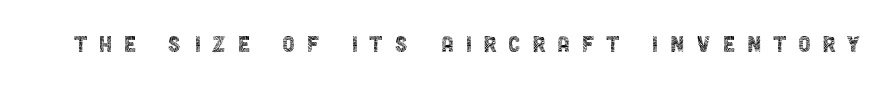
Q: Is the text bold? A: No.
Q: Is the text italic (slanted)? A: No, it is upright.
Q: Is the typeface a serif or a sans-serif typeface? A: Sans-serif.
Q: Is the text underlined? A: No.
Q: Is the spacing between letters normal or unusually wide? A: Unusually wide.
Q: Width (condensed, normal, or wide)? A: Condensed.
Q: x-height? A: Large.
Q: Monospaced? A: No.
